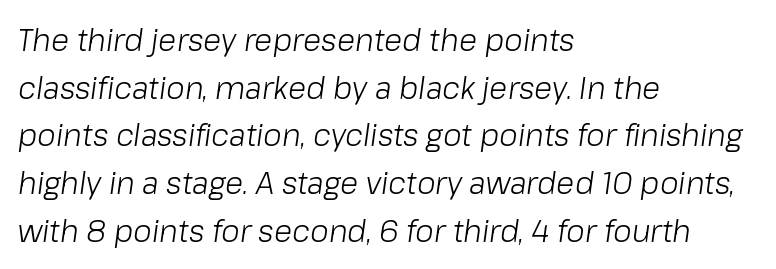
Descenders are the only things crossing below the line. Notice how the stems are inclined rather than vertical — that's the hallmark of italics. A light-to-regular cut is what we see here. What stands out about the letter spacing? Nothing — it is the standard amount. Compared with a centered layout, this one pins lines to the left instead.
